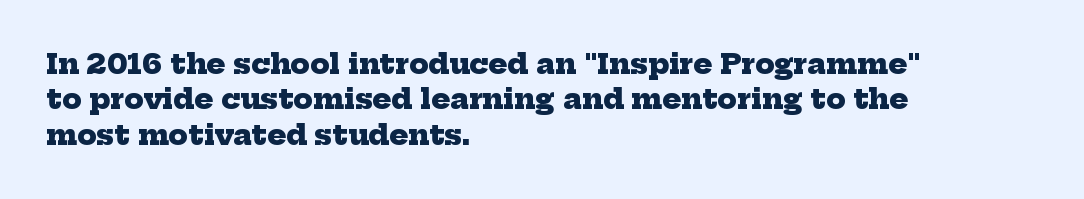
Font category for this specimen: serif. Glyph-to-glyph distance matches everyday printed text. This sample has the flowing, uneven cadence of proportional lettering. The glyphs are unaccompanied by any horizontal stroke below them. The lines are quadded left. Look at the stroke-to-counter ratio: heavy, a bold.
